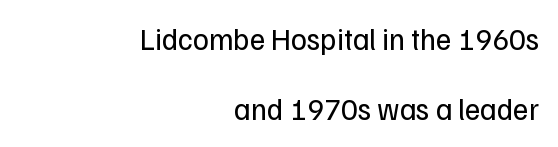
Q: Is the text bold? A: No.
Q: Is the text italic (slanted)? A: No, it is upright.
Q: Is the typeface a serif or a sans-serif typeface? A: Sans-serif.
Q: Is the text underlined? A: No.
Q: How is the paragraph aligned? A: Right-aligned.
Q: Is the spacing between letters normal or unusually wide? A: Normal.
Q: Is the spacing between lines tight, normal or loose? A: Loose.
Q: Width (condensed, normal, or wide)? A: Normal.
Q: Stroke contrast? A: Low.
Q: x-height? A: Medium.
Q: Monospaced? A: No.
